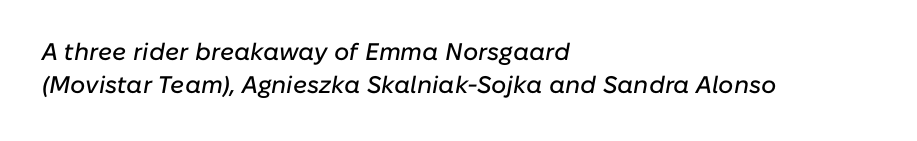
The image shows 24 px text type, italic (leaning right); set left-aligned, normal line spacing (1.38x), normal letter spacing, not underlined.
